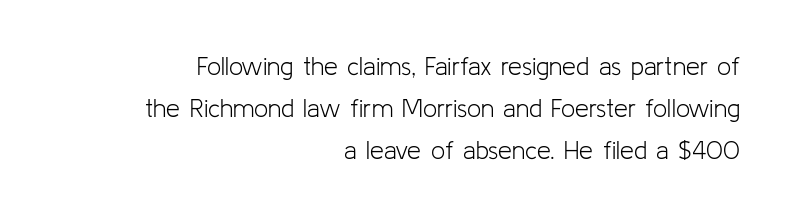
The image shows 25 px text type, upright; set right-aligned, normal line spacing (1.69x), normal letter spacing, not underlined.
